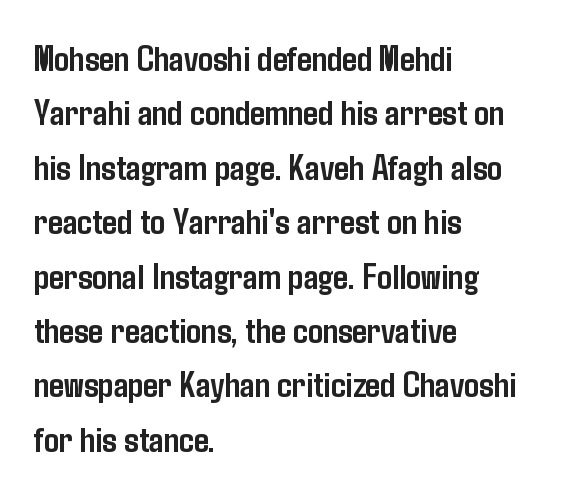
The image shows 37 px semibold, condensed sans-serif type, upright; set left-aligned, normal line spacing (1.47x), normal letter spacing, not underlined; low stroke contrast and a medium x-height.
